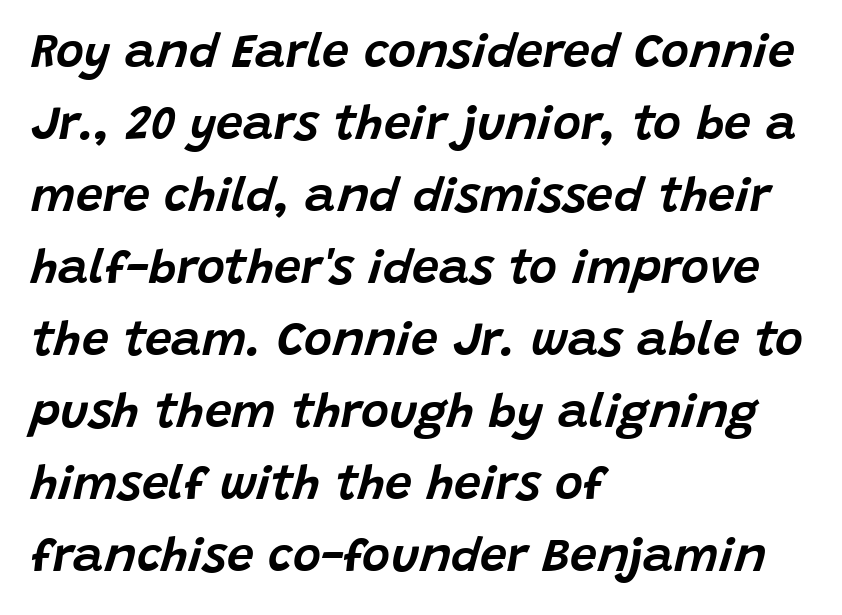
The image shows 48 px text type, italic (leaning right); set left-aligned, normal line spacing (1.5x), normal letter spacing, not underlined; low stroke contrast and a large x-height.
